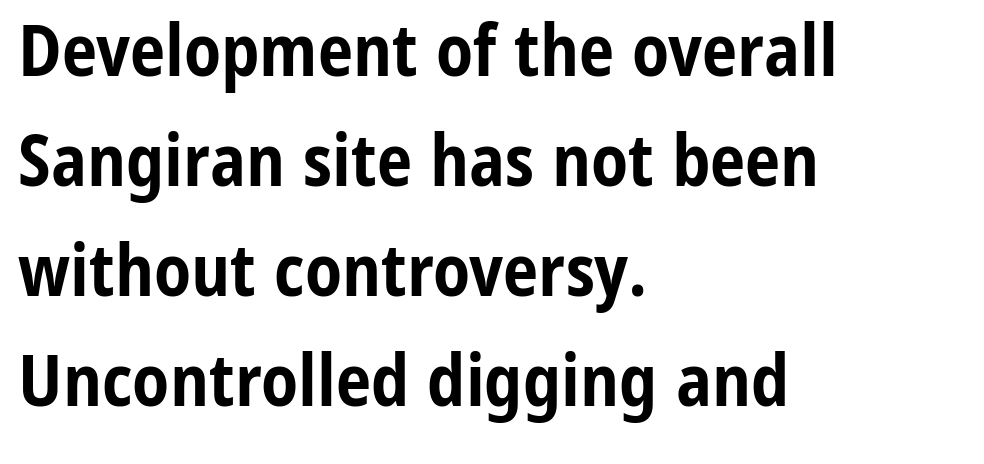
The face used here is a sans, in the tradition of grotesques and geometrics. Underline: absent. Between one letter and the next there's only the usual sliver of space. One glance says typical: line gaps are just what's usual. The passage is arranged the way most books set body copy — flush left.
